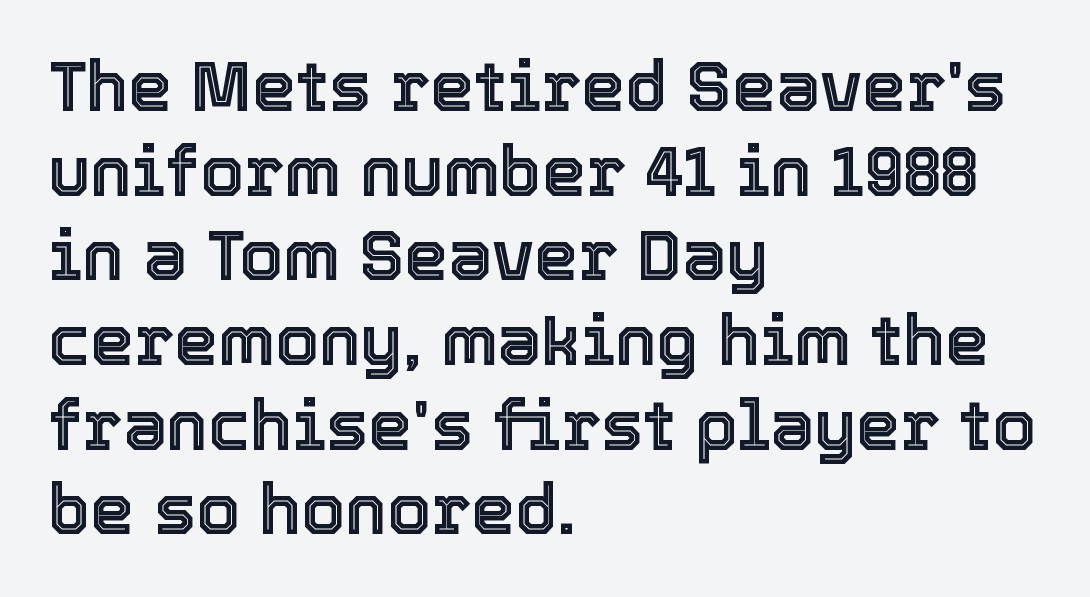
The image shows 70 px text type, upright; set left-aligned, line spacing 1.21x, normal letter spacing, not underlined; a medium x-height.
